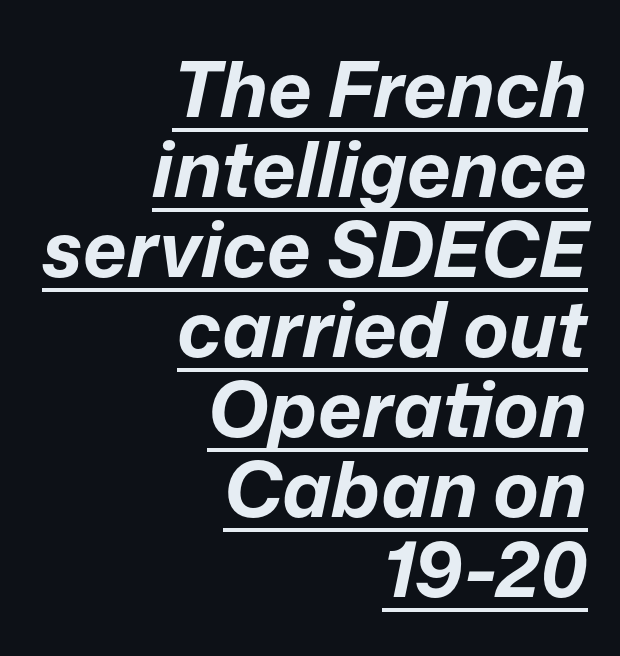
Q: Is the text bold? A: Yes.
Q: Is the text italic (slanted)? A: Yes, it leans right by about 12 degrees.
Q: Is the text underlined? A: Yes.
Q: How is the paragraph aligned? A: Right-aligned.
Q: Is the spacing between letters normal or unusually wide? A: Normal.
Q: Is the spacing between lines tight, normal or loose? A: Tight.
Q: Width (condensed, normal, or wide)? A: Normal.
Q: Stroke contrast? A: Low.
Q: x-height? A: Medium.
Q: Monospaced? A: No.
